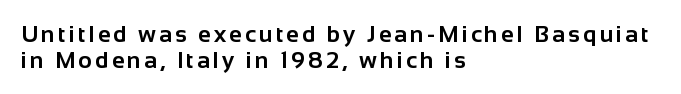
The image shows 23 px bold type, upright; set left-aligned, tight line spacing (1.12x), not underlined.
